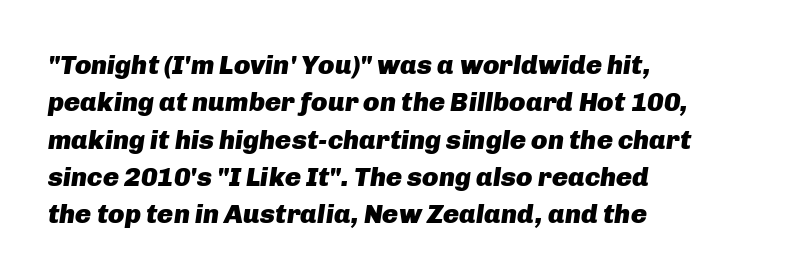
The image shows 27 px bold type, italic (leaning right); set left-aligned, normal line spacing (1.38x), normal letter spacing, not underlined.
